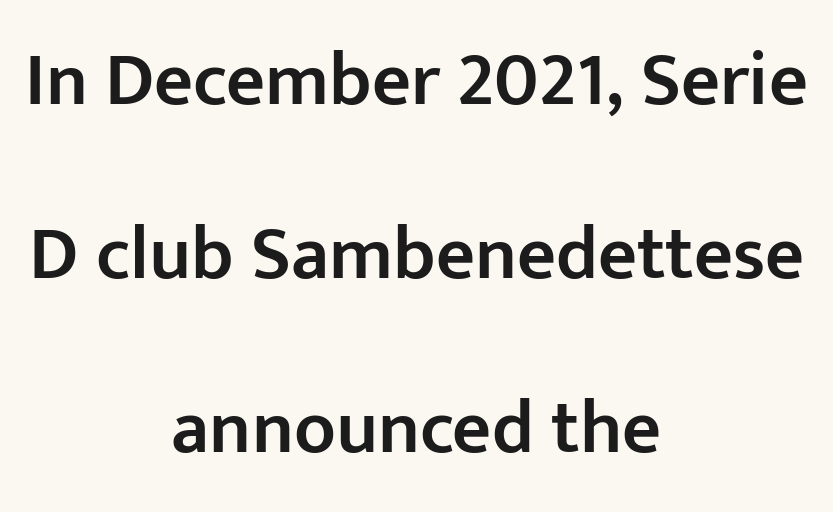
{"serif": "no", "italic": "no", "bold": "semi", "weight": "semibold", "width": "normal", "stroke_contrast": "low", "x_height": "medium", "monospaced": "no", "underline": "no", "align": "center", "line_spacing": "loose", "line_spacing_ratio": 2.29, "letter_spacing": "normal", "letter_spacing_em": 0.0, "glyph_px": 76}
